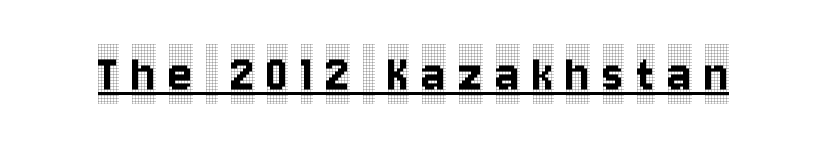
Q: Is the text italic (slanted)? A: No, it is upright.
Q: Is the typeface a serif or a sans-serif typeface? A: Serif.
Q: Is the text underlined? A: Yes.
Q: Is the spacing between letters normal or unusually wide? A: Unusually wide.
Q: Width (condensed, normal, or wide)? A: Condensed.
Q: x-height? A: Large.
Q: Monospaced? A: No.
